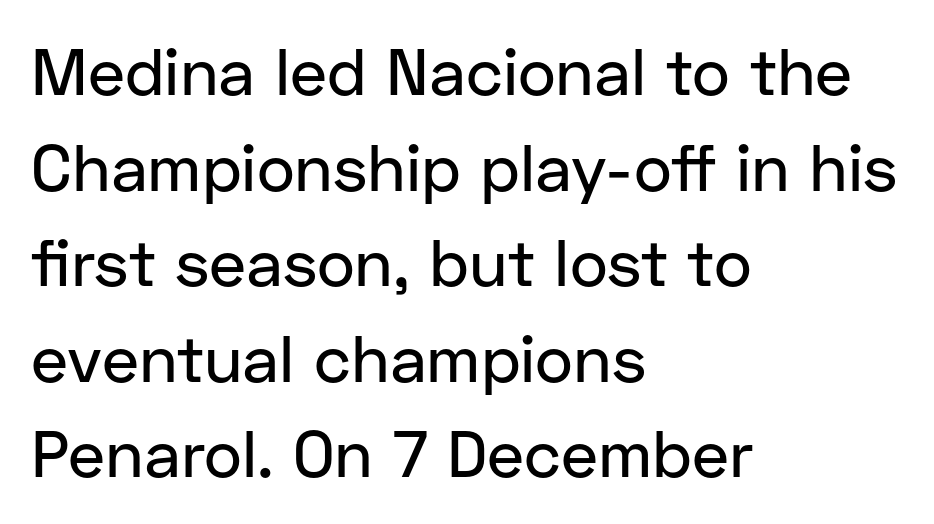
Font category for this specimen: sans-serif. Caption: standard tracking, unaltered. The rendering uses natural spacing where letterforms have individual widths. This block has exactly the height ordinary leading produces. The text block is weighted toward the left margin, trailing off unevenly rightward.
